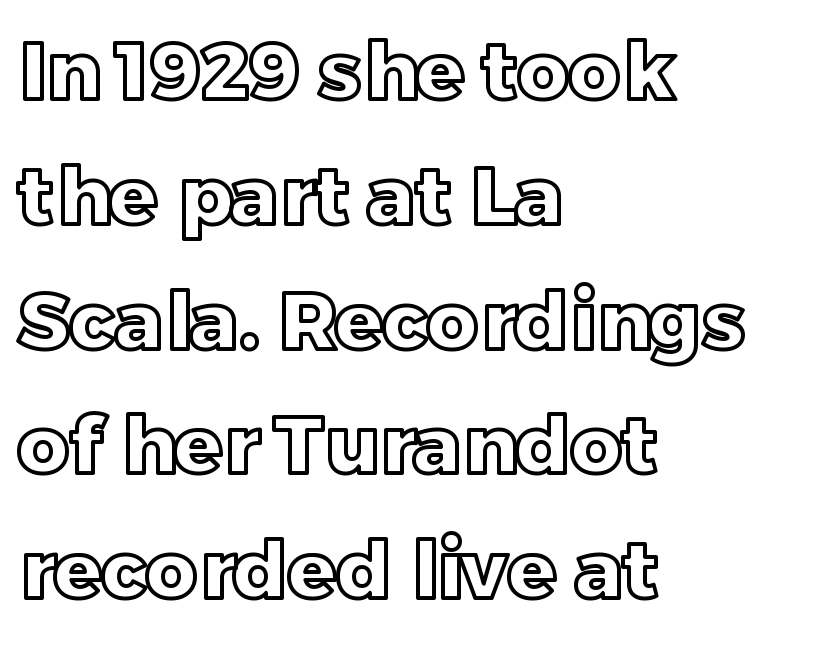
Tracking value appears to be zero — textbook default spacing. Students, observe: this is what conventionally led text looks like. Ordinary non-slanted type is in use. The lines in this sample share a left origin and differ only in where they stop. Words float on clear page, feet unadorned.
